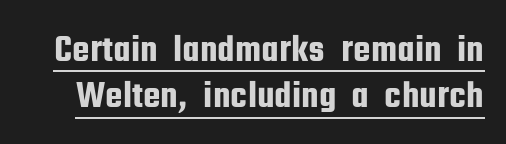
To sum up the face: it is a sans, with no serifs. Each word holds together tightly as a unit, with standard inter-letter gaps. Somebody hit Ctrl+U on this one — the words are underlined. Proportional: the letters do not fall into vertical columns. Is there any slant? The stems are plumb.
